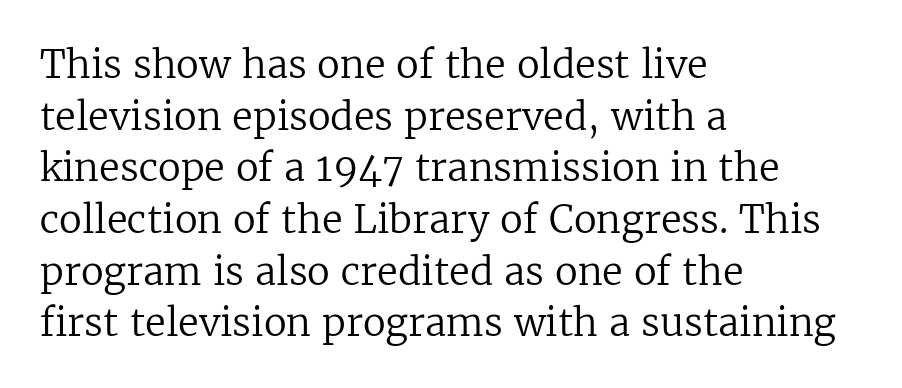
The image shows 38 px regular-weight serif type, upright; set left-aligned, normal line spacing (1.36x), normal letter spacing, not underlined; low stroke contrast and a medium x-height.
